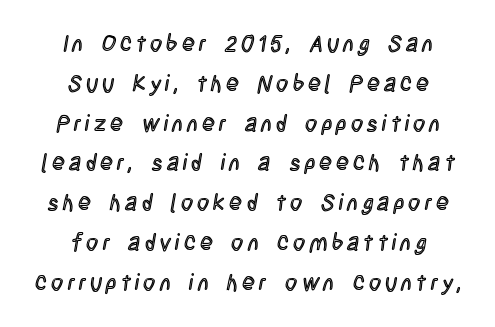
Q: Is the text italic (slanted)? A: Yes.
Q: Is the text underlined? A: No.
Q: How is the paragraph aligned? A: Centered.
